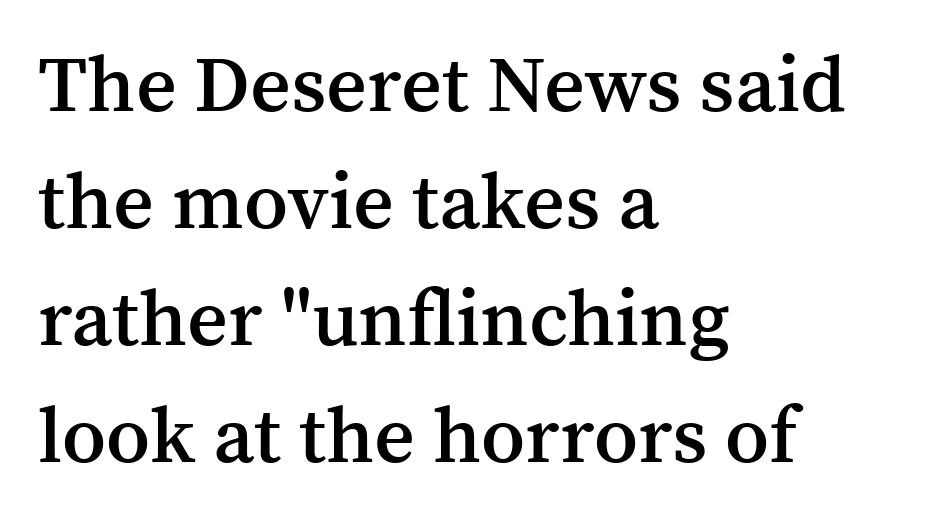
{"serif": "yes", "italic": "no", "bold": "semi", "weight": "semibold", "width": "normal", "stroke_contrast": "medium", "x_height": "medium", "monospaced": "no", "underline": "no", "align": "left", "line_spacing": "normal", "line_spacing_ratio": 1.48, "letter_spacing": "normal", "letter_spacing_em": 0.0, "glyph_px": 79}
